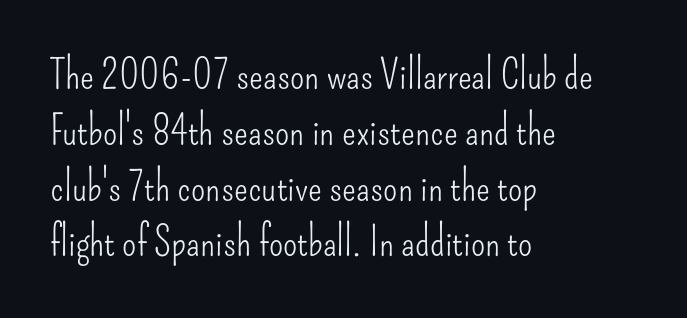
The image shows 41 px light, condensed sans-serif type, upright; set left-aligned, normal line spacing (1.36x), normal letter spacing, not underlined; low stroke contrast and a small x-height.
